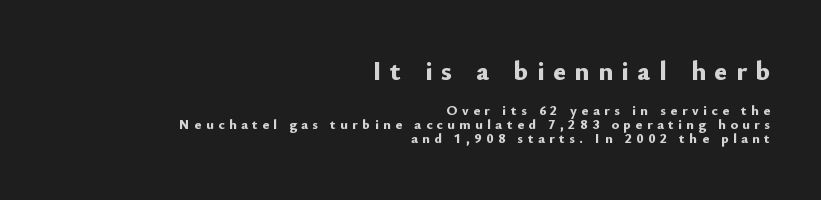
Q: Is the text bold? A: Yes.
Q: Is the text italic (slanted)? A: No, it is upright.
Q: Is the text underlined? A: No.
Q: How is the paragraph aligned? A: Right-aligned.
Q: Is the spacing between letters normal or unusually wide? A: Unusually wide.
Q: Is the spacing between lines tight, normal or loose? A: Tight.
Q: Which block of text is set in a larger size, the first (top) or the second (bottom)? A: The first (top) one.
